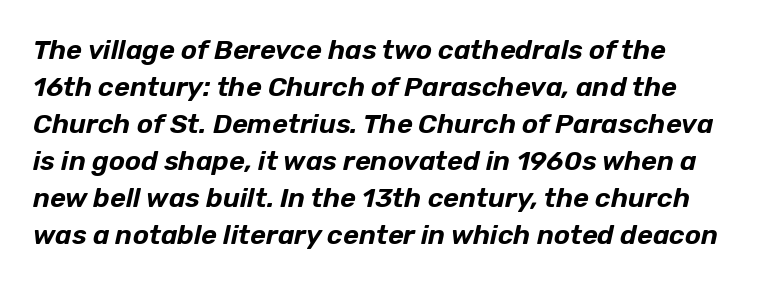
{"italic": "yes", "lean": "right", "slant_degrees": 12, "underline": "no", "line_spacing": "normal", "line_spacing_ratio": 1.37, "letter_spacing": "normal", "letter_spacing_em": 0.0, "glyph_px": 27}
